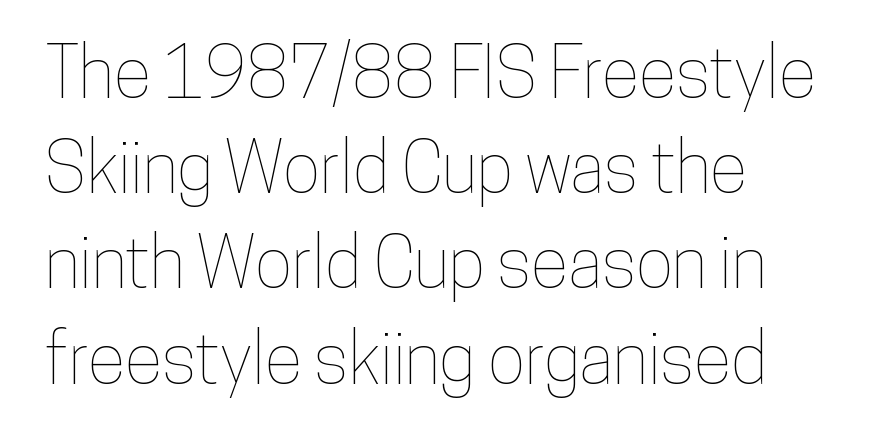
The image shows 70 px condensed type, upright; set left-aligned, normal line spacing (1.36x), normal letter spacing, not underlined; low stroke contrast and a medium x-height.
